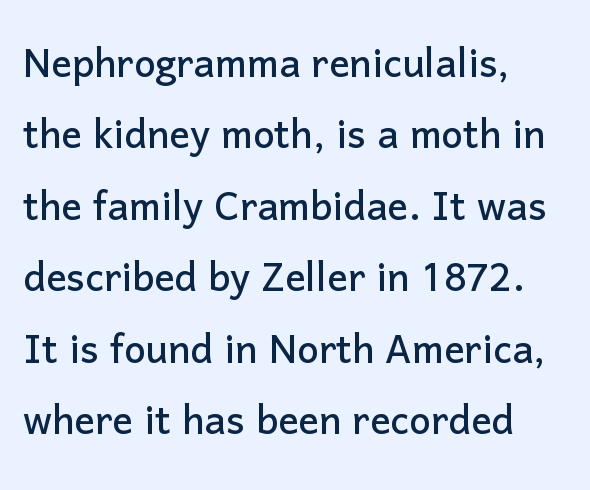
Q: Is the text italic (slanted)? A: No, it is upright.
Q: Is the typeface a serif or a sans-serif typeface? A: Sans-serif.
Q: Is the text underlined? A: No.
Q: How is the paragraph aligned? A: Left-aligned.
Q: Is the spacing between letters normal or unusually wide? A: Normal.
Q: Is the spacing between lines tight, normal or loose? A: Normal.
Q: Width (condensed, normal, or wide)? A: Normal.
Q: Stroke contrast? A: Low.
Q: x-height? A: Medium.
Q: Monospaced? A: No.
